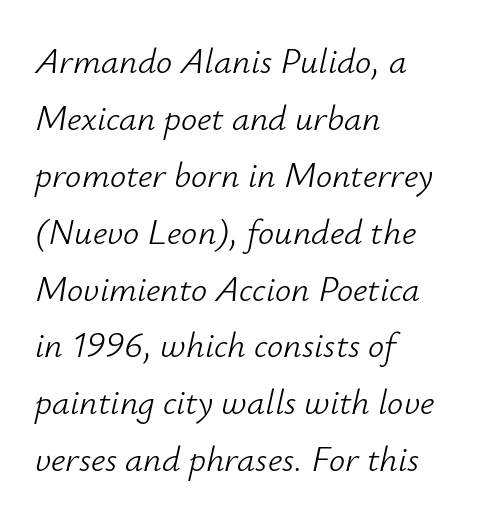
{"italic": "yes", "lean": "right", "slant_degrees": 12, "bold": "no", "weight": "light", "width": "normal", "stroke_contrast": "low", "x_height": "small", "monospaced": "no", "underline": "no", "align": "left", "line_spacing": "normal", "line_spacing_ratio": 1.58, "letter_spacing": "normal", "letter_spacing_em": 0.0, "glyph_px": 36}
